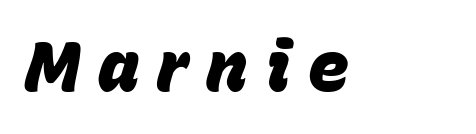
Q: Is the text bold? A: Yes.
Q: Is the text italic (slanted)? A: Yes, it leans right by about 15 degrees.
Q: Is the text underlined? A: No.
Q: Is the spacing between letters normal or unusually wide? A: Unusually wide.
Q: Width (condensed, normal, or wide)? A: Normal.
Q: Stroke contrast? A: Low.
Q: x-height? A: Large.
Q: Monospaced? A: No.
